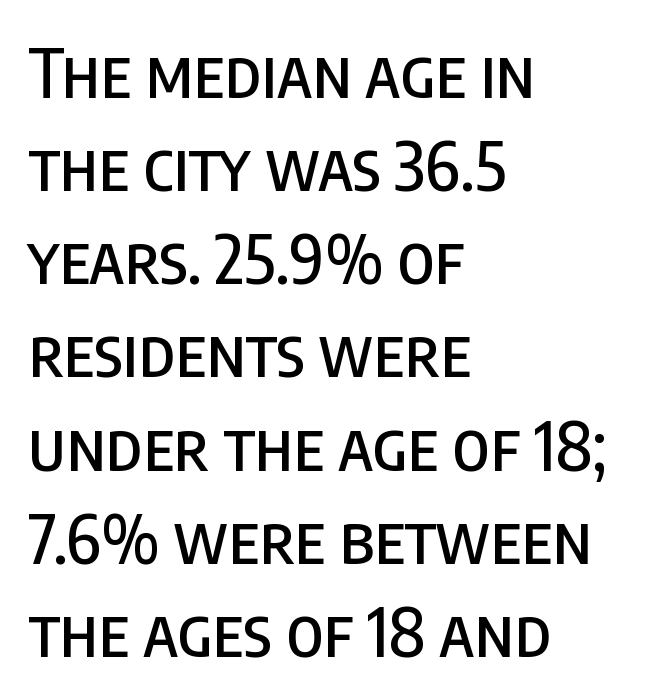
The letters stand upright; this is a roman face. The font family rendered here belongs to the sans-serif group. The designer left line spacing at the default. This rendering uses left alignment, leaving the right contour irregular. Think of a printed novel: that variable character pitch is what you see here.
